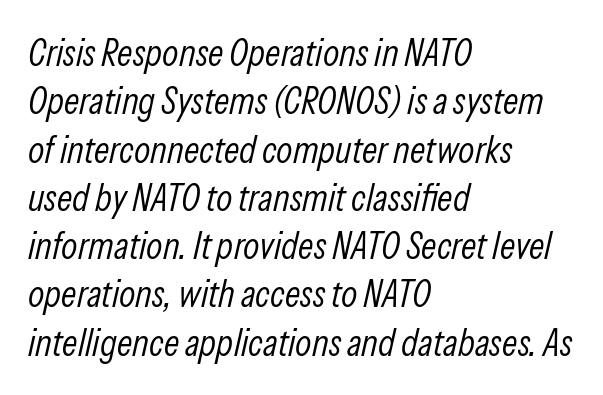
In terms of letterspacing, this is plain default setting. Heaviness? Minimal to ordinary, like unemphasized prose. The rag falls on the right side of this text block. This sample has the flowing, uneven cadence of proportional lettering. Leading: standard.
